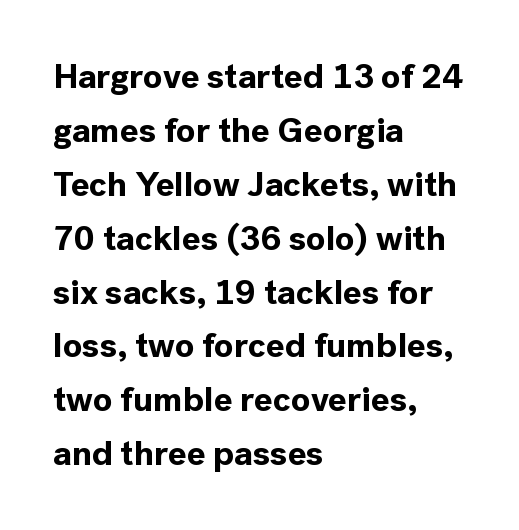
Q: Is the text bold? A: Yes.
Q: Is the text italic (slanted)? A: No, it is upright.
Q: Is the typeface a serif or a sans-serif typeface? A: Sans-serif.
Q: Is the text underlined? A: No.
Q: How is the paragraph aligned? A: Left-aligned.
Q: Is the spacing between letters normal or unusually wide? A: Normal.
Q: Is the spacing between lines tight, normal or loose? A: Normal.
Q: Width (condensed, normal, or wide)? A: Normal.
Q: x-height? A: Medium.
Q: Monospaced? A: No.
